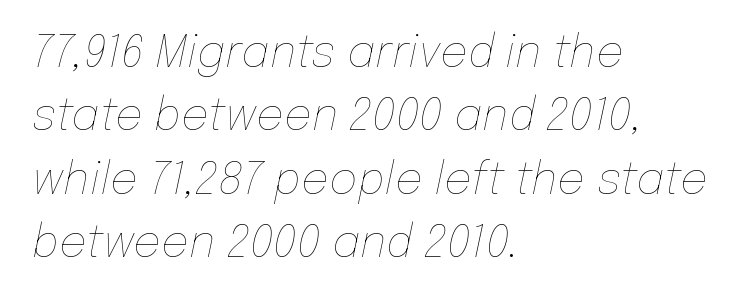
The image shows 44 px thin type, italic (leaning right); set left-aligned, normal line spacing (1.44x), normal letter spacing, not underlined; low stroke contrast and a medium x-height.
